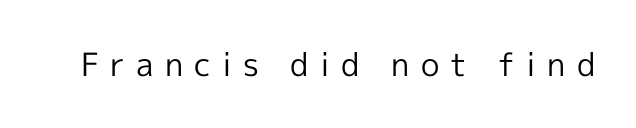
{"serif": "no", "italic": "no", "bold": "no", "weight": "regular", "width": "normal", "x_height": "medium", "monospaced": "no", "underline": "no", "letter_spacing": "wide", "letter_spacing_em": 0.35, "glyph_px": 32}
